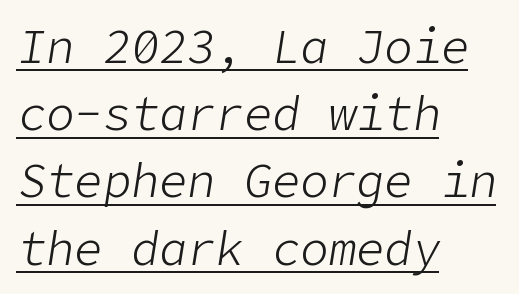
The lettering is marked with a stroke running underneath it. Leading: standard. A typesetter would call this zero additional tracking. Typeset ragged right — the left edge is the straight one.
